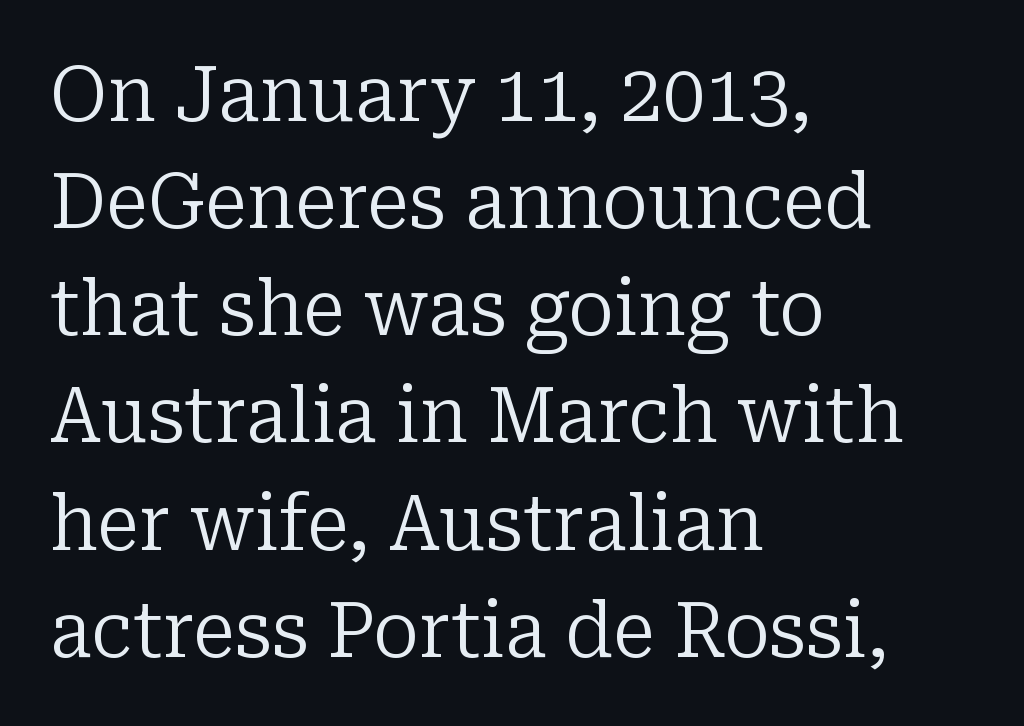
The image shows 76 px regular-weight serif type, upright; set left-aligned, normal line spacing (1.41x), normal letter spacing, not underlined; low stroke contrast and a medium x-height.
